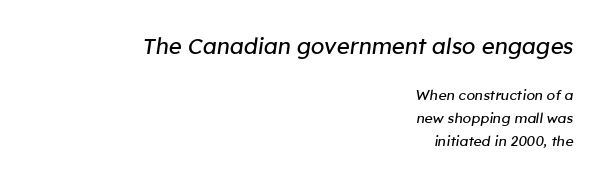
There's an unmistakable incline to the writing here. Line endings align vertically; line beginnings do not. The gap between lines stays unmarked. Quick note: interline space is typical.
